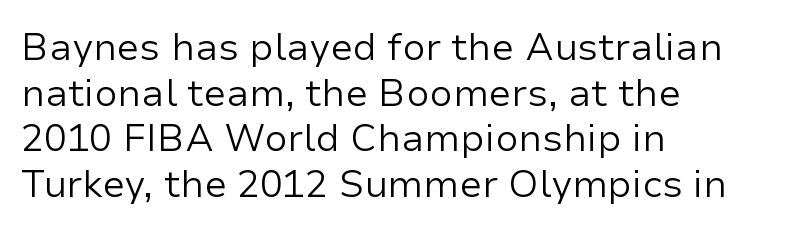
{"serif": "no", "italic": "no", "bold": "no", "weight": "regular", "width": "normal", "stroke_contrast": "low", "x_height": "medium", "monospaced": "no", "underline": "no", "align": "left", "line_spacing_ratio": 1.2, "letter_spacing": "normal", "letter_spacing_em": 0.0, "glyph_px": 38}
